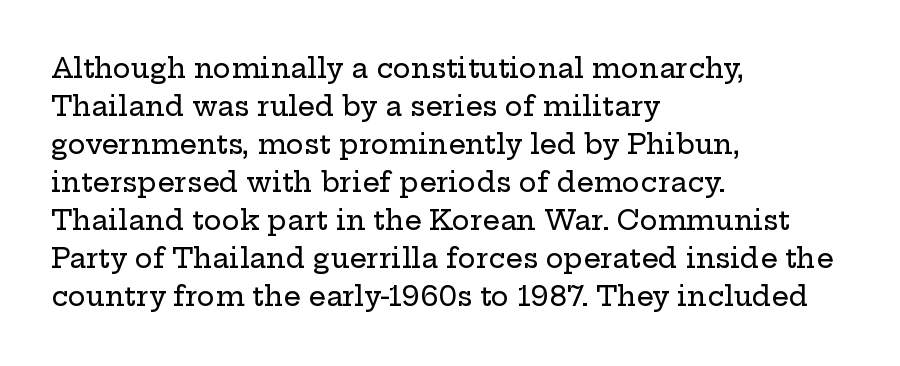
{"italic": "no", "underline": "no", "align": "left", "line_spacing": "normal", "line_spacing_ratio": 1.41, "letter_spacing": "normal", "letter_spacing_em": 0.0, "glyph_px": 27}
